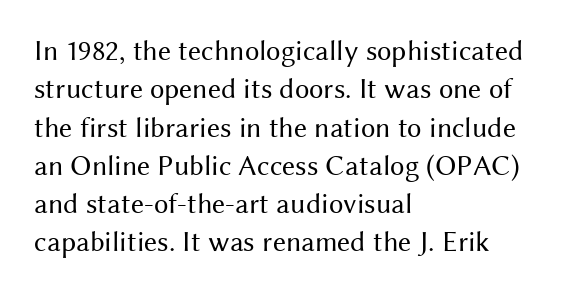
Q: Is the text bold? A: No.
Q: Is the text italic (slanted)? A: No, it is upright.
Q: Is the typeface a serif or a sans-serif typeface? A: Sans-serif.
Q: Is the text underlined? A: No.
Q: How is the paragraph aligned? A: Left-aligned.
Q: Is the spacing between letters normal or unusually wide? A: Normal.
Q: Is the spacing between lines tight, normal or loose? A: Normal.
Q: Width (condensed, normal, or wide)? A: Normal.
Q: Stroke contrast? A: Medium.
Q: x-height? A: Medium.
Q: Monospaced? A: No.
